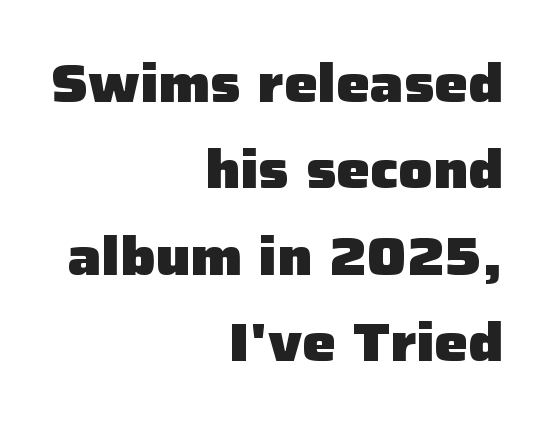
The image shows 53 px heavy sans-serif type, upright; set right-aligned, normal line spacing (1.63x), normal letter spacing, not underlined; low stroke contrast and a medium x-height.
